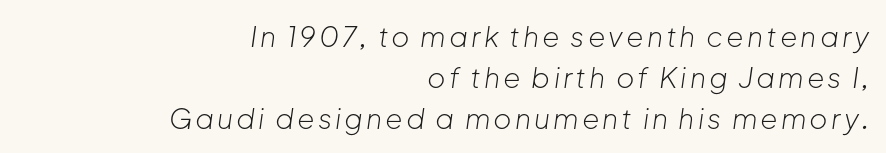
{"italic": "yes", "lean": "right", "slant_degrees": 8, "bold": "no", "weight": "light", "width": "normal", "stroke_contrast": "low", "x_height": "medium", "monospaced": "no", "underline": "no", "align": "right", "line_spacing": "normal", "line_spacing_ratio": 1.46, "glyph_px": 28}
